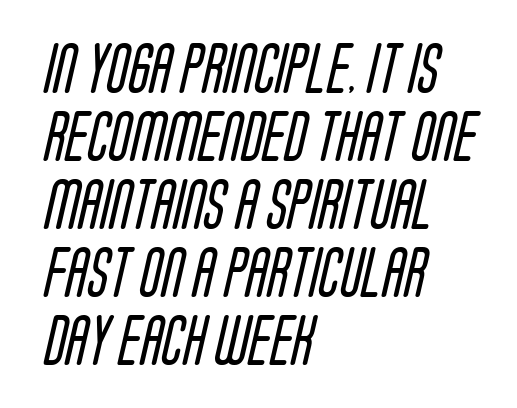
Q: Is the text bold? A: No.
Q: Is the typeface a serif or a sans-serif typeface? A: Sans-serif.
Q: Is the text underlined? A: No.
Q: How is the paragraph aligned? A: Left-aligned.
Q: Is the spacing between letters normal or unusually wide? A: Normal.
Q: Is the spacing between lines tight, normal or loose? A: Normal.
Q: Width (condensed, normal, or wide)? A: Condensed.
Q: Stroke contrast? A: Low.
Q: x-height? A: Large.
Q: Monospaced? A: No.
